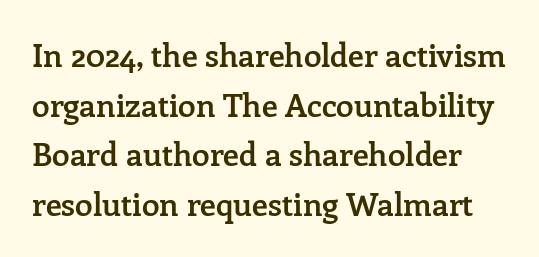
The image shows 32 px semibold serif type, upright; set normal line spacing (1.55x), normal letter spacing, not underlined; low stroke contrast and a medium x-height.
